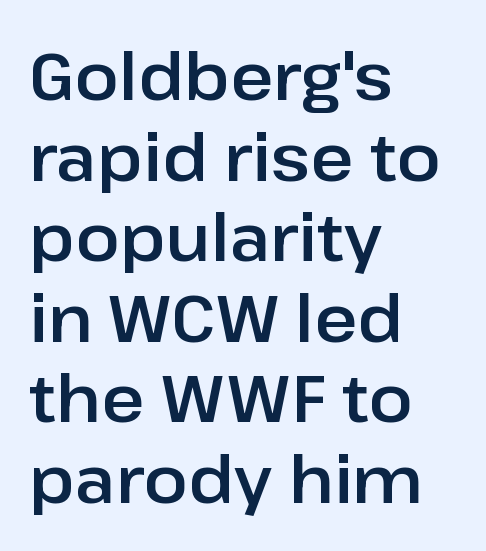
{"serif": "no", "italic": "no", "width": "normal", "stroke_contrast": "low", "x_height": "medium", "monospaced": "no", "underline": "no", "align": "left", "line_spacing_ratio": 1.22, "letter_spacing": "normal", "letter_spacing_em": 0.0, "glyph_px": 66}
